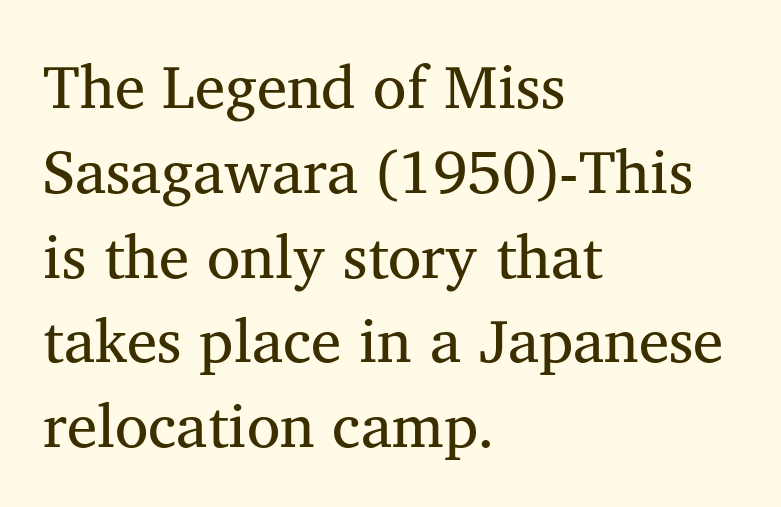
The image shows 61 px regular-weight serif type, upright; set left-aligned, normal line spacing (1.39x), normal letter spacing, not underlined; medium stroke contrast and a medium x-height.
